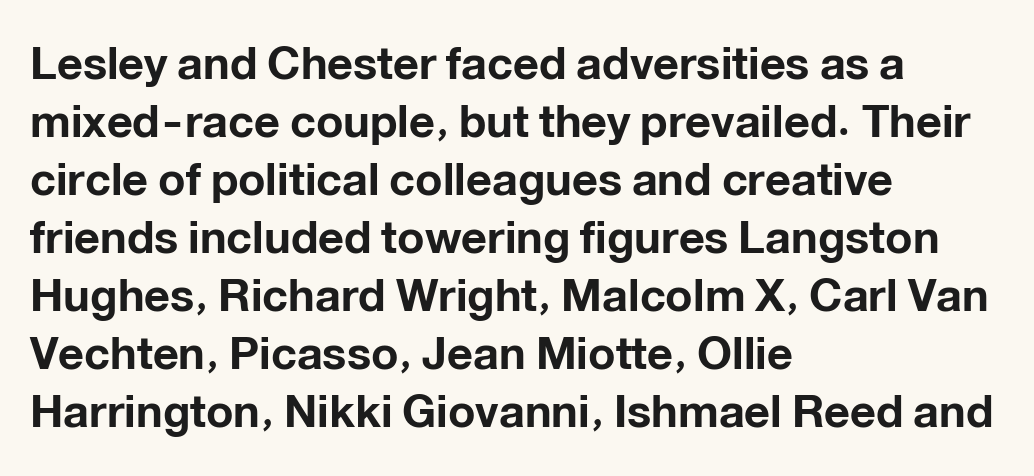
The image shows 45 px bold sans-serif type, upright; set left-aligned, normal line spacing (1.29x), normal letter spacing, not underlined; low stroke contrast and a medium x-height.
